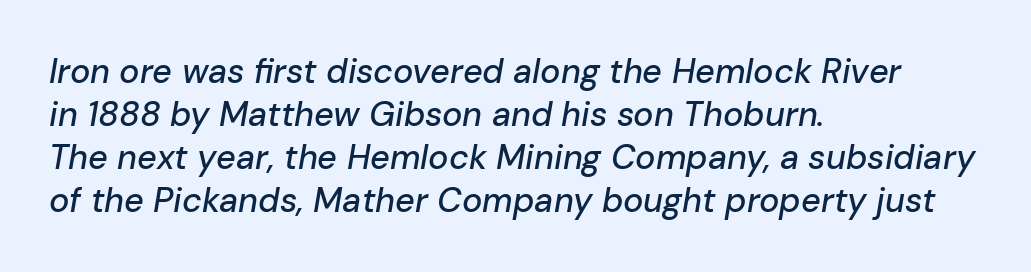
Short and long lines alike share a common starting point at left. Rule under the text: the space is simply empty. A typesetter would call this proportional, since set widths differ per character. Is there much room between lines? A standard amount, neither cramped nor airy.
